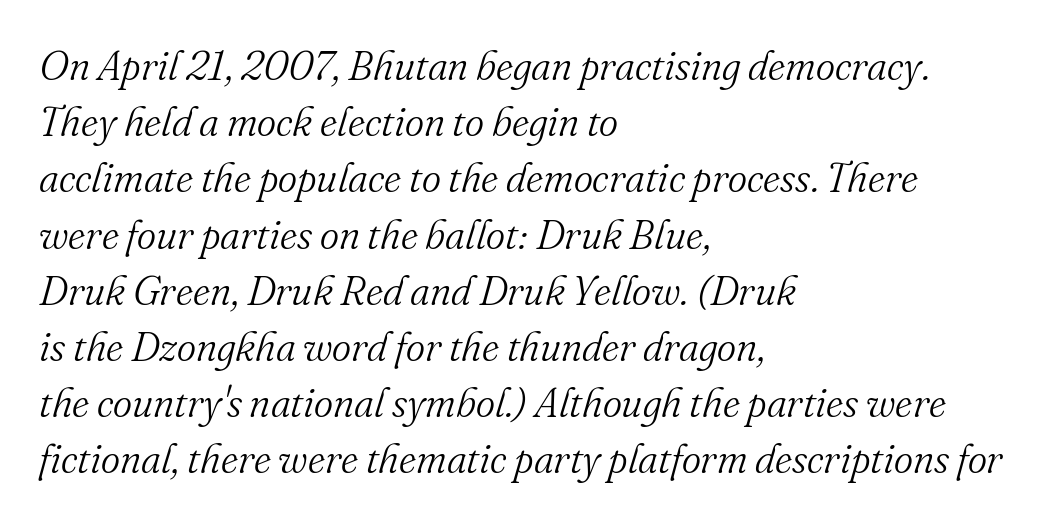
The rendering uses natural spacing where letterforms have individual widths. Stroke terminals: seriffed. The space directly below the letters is spotless. The tracking reads as untouched default to a designer's eye. No extra ink here — the face is not bold. Summary of vertical rhythm: regular, with standard interline spacing.
